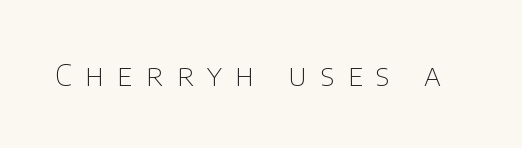
{"serif": "no", "italic": "no", "bold": "no", "weight": "thin", "width": "normal", "stroke_contrast": "low", "x_height": "large", "monospaced": "no", "underline": "no", "letter_spacing": "wide", "letter_spacing_em": 0.45, "glyph_px": 30}
